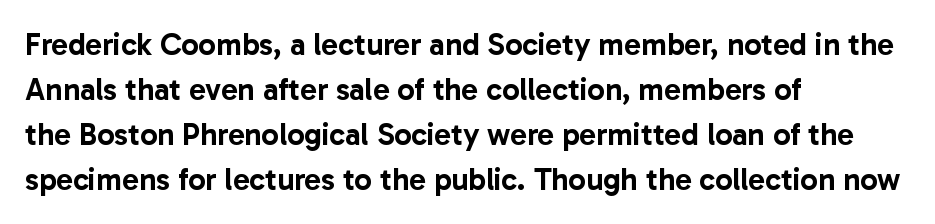
The image shows 31 px sans-serif type, upright; set left-aligned, normal line spacing (1.45x), normal letter spacing, not underlined; low stroke contrast and a medium x-height.
